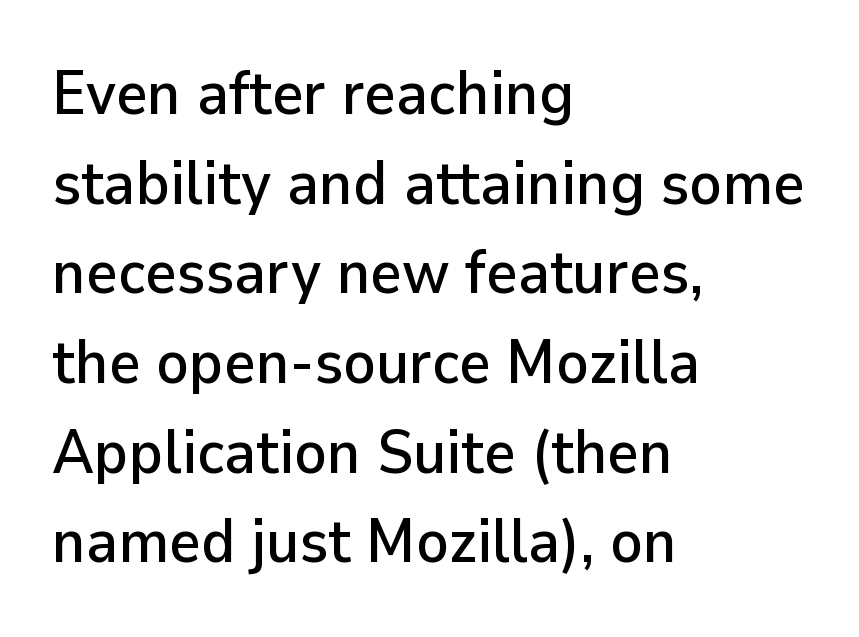
Q: Is the text italic (slanted)? A: No, it is upright.
Q: Is the typeface a serif or a sans-serif typeface? A: Sans-serif.
Q: Is the text underlined? A: No.
Q: How is the paragraph aligned? A: Left-aligned.
Q: Is the spacing between letters normal or unusually wide? A: Normal.
Q: Is the spacing between lines tight, normal or loose? A: Normal.
Q: Width (condensed, normal, or wide)? A: Normal.
Q: Stroke contrast? A: Low.
Q: x-height? A: Medium.
Q: Monospaced? A: No.
